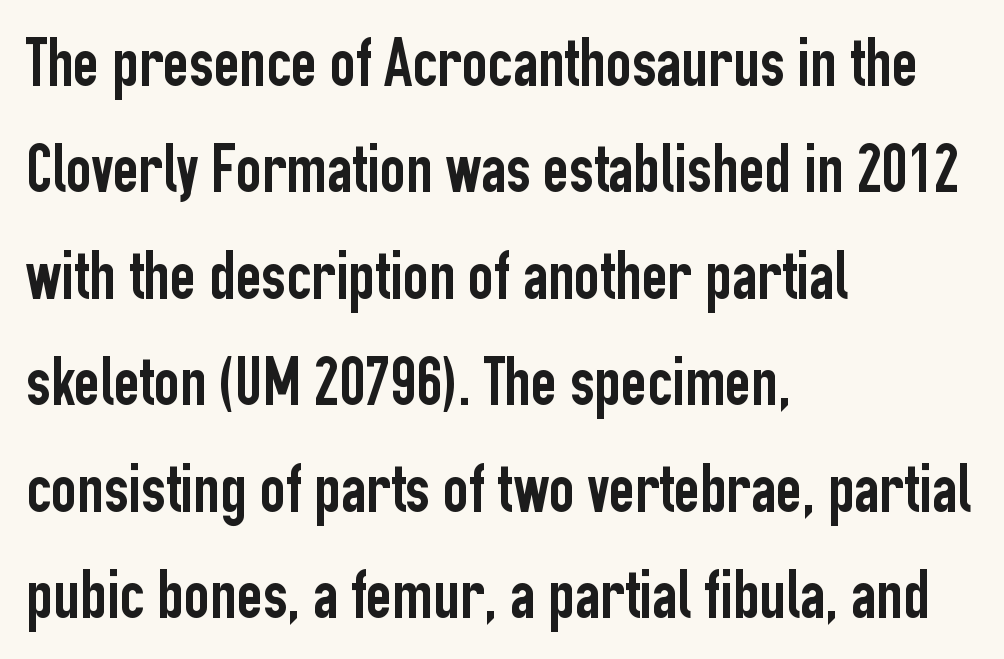
The image shows 70 px condensed sans-serif type, upright; set left-aligned, normal line spacing (1.52x), normal letter spacing, not underlined; low stroke contrast and a medium x-height.
